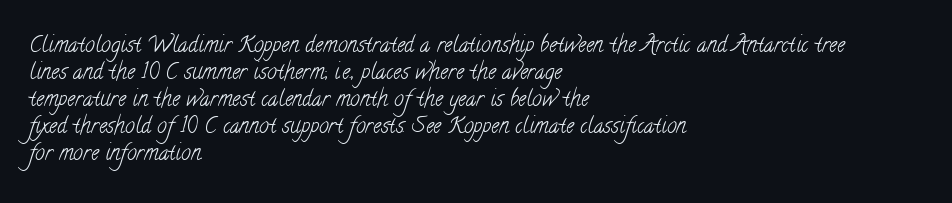
Q: Is the text bold? A: No.
Q: Is the text underlined? A: No.
Q: How is the paragraph aligned? A: Left-aligned.
Q: Is the spacing between letters normal or unusually wide? A: Normal.
